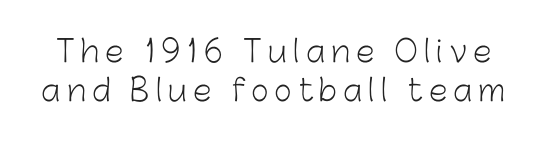
{"serif": "no", "italic": "no", "bold": "no", "weight": "light", "width": "normal", "stroke_contrast": "low", "x_height": "medium", "monospaced": "no", "underline": "no", "line_spacing": "normal", "line_spacing_ratio": 1.31, "letter_spacing": "wide", "letter_spacing_em": 0.21, "glyph_px": 30}
